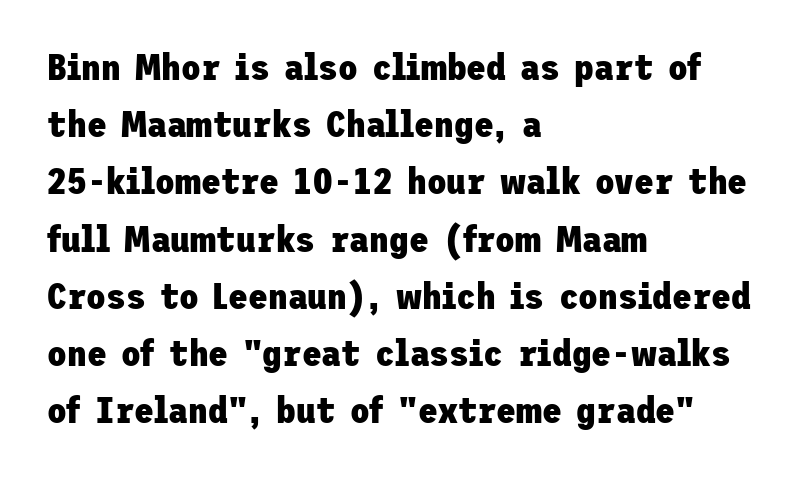
{"serif": "no", "italic": "no", "bold": "yes", "weight": "heavy", "width": "normal", "stroke_contrast": "low", "x_height": "medium", "underline": "no", "align": "left", "line_spacing": "normal", "line_spacing_ratio": 1.59, "letter_spacing": "normal", "letter_spacing_em": 0.0, "glyph_px": 36}
